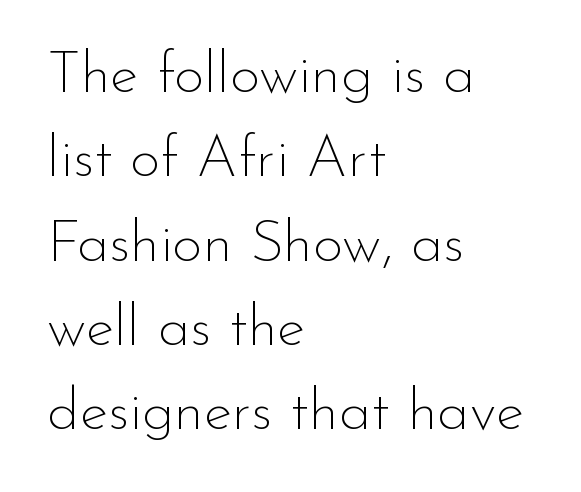
The image shows 59 px thin sans-serif type, upright; set left-aligned, normal line spacing (1.43x), normal letter spacing, not underlined; low stroke contrast and a small x-height.
